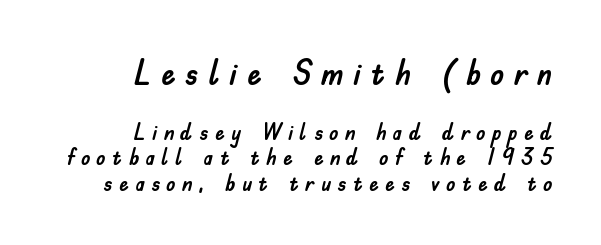
Check the space under the baseline: it is left empty. The lines are packed closely together with very little leading. Reading top to bottom, the characters get smaller at the block break. The compositor pushed each line to the right boundary. Here the designer chose a conventional face with non-uniform glyph widths.
